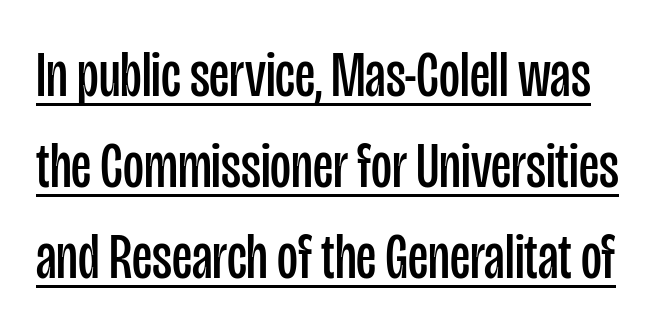
The image shows 64 px regular-weight, condensed sans-serif type, upright; set normal line spacing (1.42x), normal letter spacing, underlined; low stroke contrast and a large x-height.
